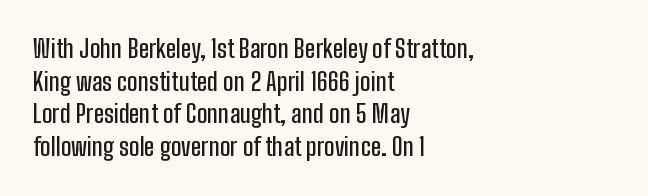
The tracking reads as untouched default to a designer's eye. Has an underline been added? It has not. Where is the straight margin? On the left. A typesetter would call this leading conventional body-copy spacing.
